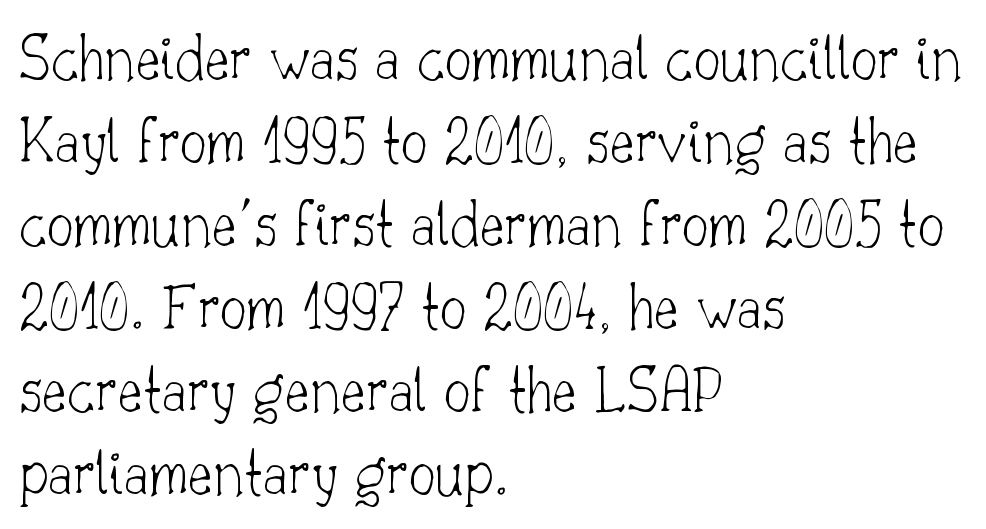
Q: Is the text bold? A: No.
Q: Is the text italic (slanted)? A: No, it is upright.
Q: Is the typeface a serif or a sans-serif typeface? A: Serif.
Q: Is the text underlined? A: No.
Q: How is the paragraph aligned? A: Left-aligned.
Q: Is the spacing between letters normal or unusually wide? A: Normal.
Q: Width (condensed, normal, or wide)? A: Normal.
Q: Stroke contrast? A: Low.
Q: x-height? A: Small.
Q: Monospaced? A: No.
